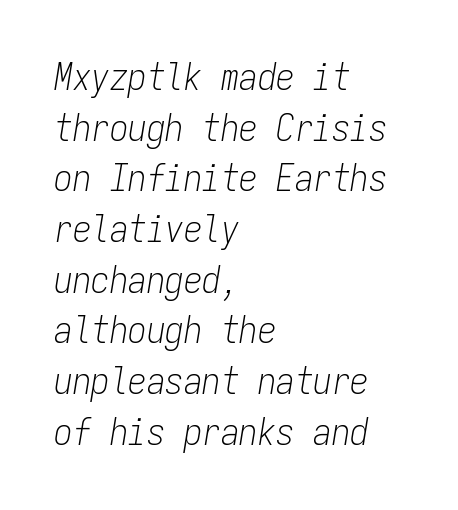
The image shows 37 px light, condensed type, italic (leaning right), monospaced; set left-aligned, normal line spacing (1.37x), normal letter spacing, not underlined; low stroke contrast and a medium x-height.
